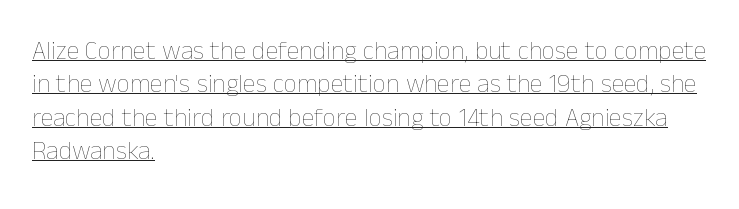
{"italic": "no", "bold": "no", "underline": "yes", "align": "left", "line_spacing": "normal", "line_spacing_ratio": 1.28, "letter_spacing": "normal", "letter_spacing_em": 0.0, "glyph_px": 26}
